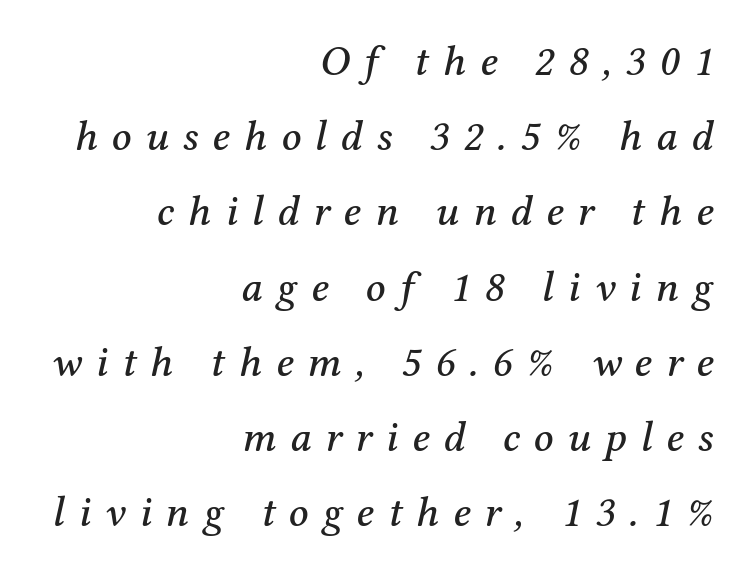
{"serif": "yes", "italic": "yes", "lean": "right", "slant_degrees": 12, "width": "normal", "stroke_contrast": "medium", "x_height": "medium", "monospaced": "no", "underline": "no", "align": "right", "line_spacing_ratio": 1.75, "letter_spacing": "wide", "letter_spacing_em": 0.32, "glyph_px": 43}
